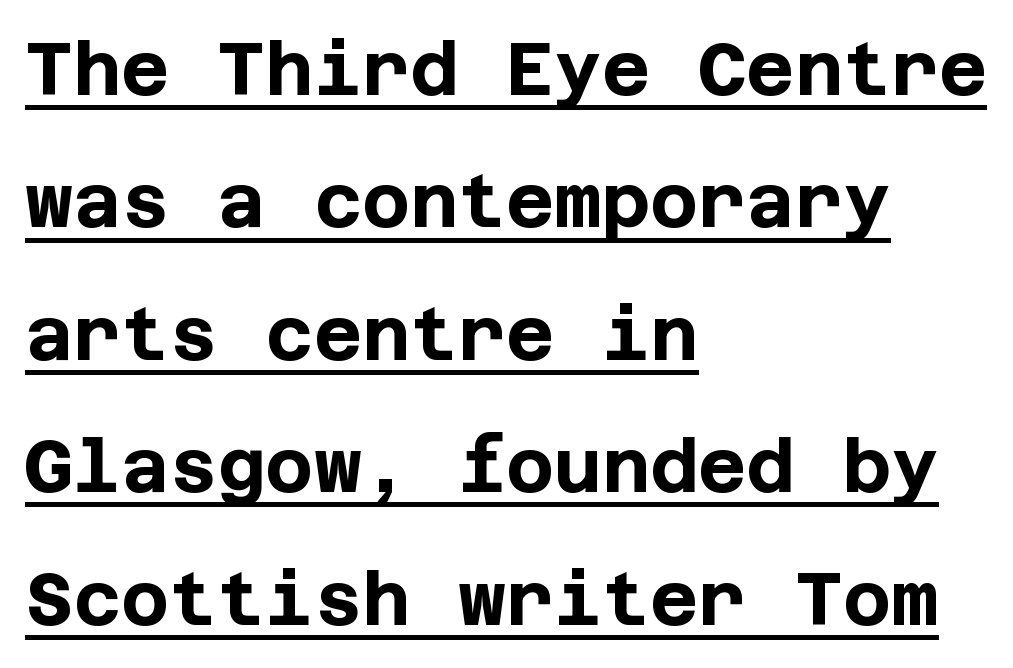
Serif or sans? Sans — the stroke terminals are bare. I'd describe the lettering as bold — thick and assertive. Tall strokes in this sample are plumb rather than angled. Check the space under the baseline: a stroke is drawn there. Is the block centered? No — it sits flush against the left margin.
